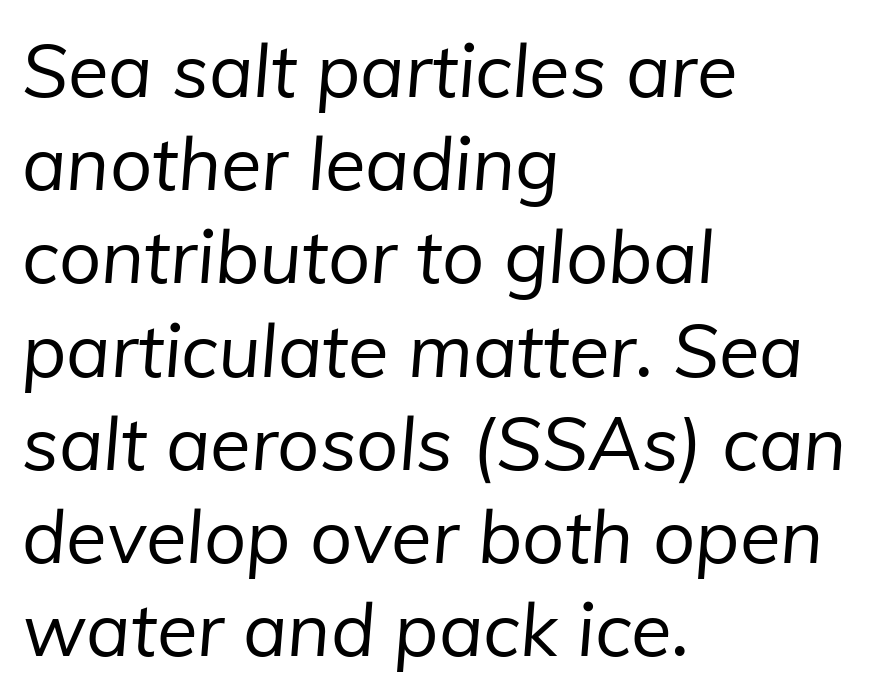
{"serif": "no", "bold": "no", "weight": "regular", "width": "normal", "stroke_contrast": "low", "x_height": "medium", "monospaced": "no", "underline": "no", "align": "left", "line_spacing": "normal", "line_spacing_ratio": 1.26, "letter_spacing": "normal", "letter_spacing_em": 0.0, "glyph_px": 74}
